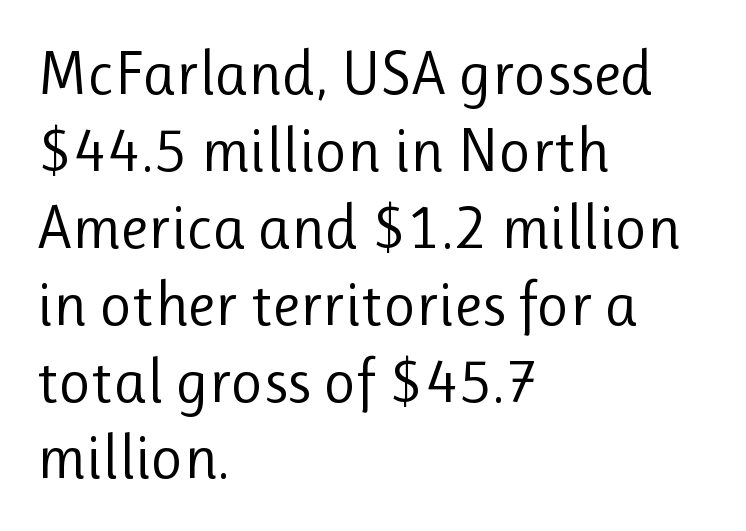
{"serif": "no", "italic": "no", "bold": "no", "weight": "regular", "width": "normal", "stroke_contrast": "low", "x_height": "medium", "monospaced": "no", "underline": "no", "align": "left", "line_spacing_ratio": 1.24, "letter_spacing": "normal", "letter_spacing_em": 0.0, "glyph_px": 62}
